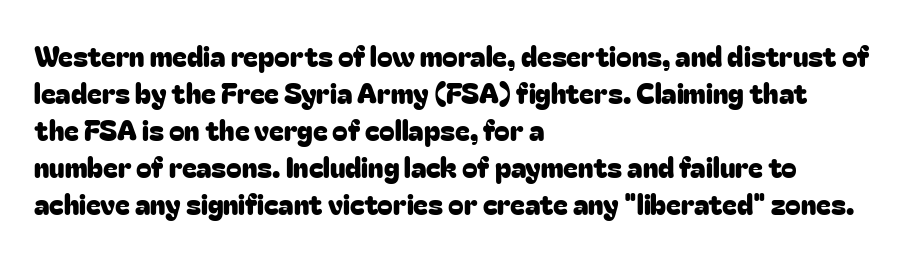
{"serif": "no", "italic": "no", "width": "normal", "stroke_contrast": "low", "x_height": "medium", "monospaced": "no", "underline": "no", "align": "left", "line_spacing": "normal", "line_spacing_ratio": 1.32, "letter_spacing": "normal", "letter_spacing_em": 0.0, "glyph_px": 28}
